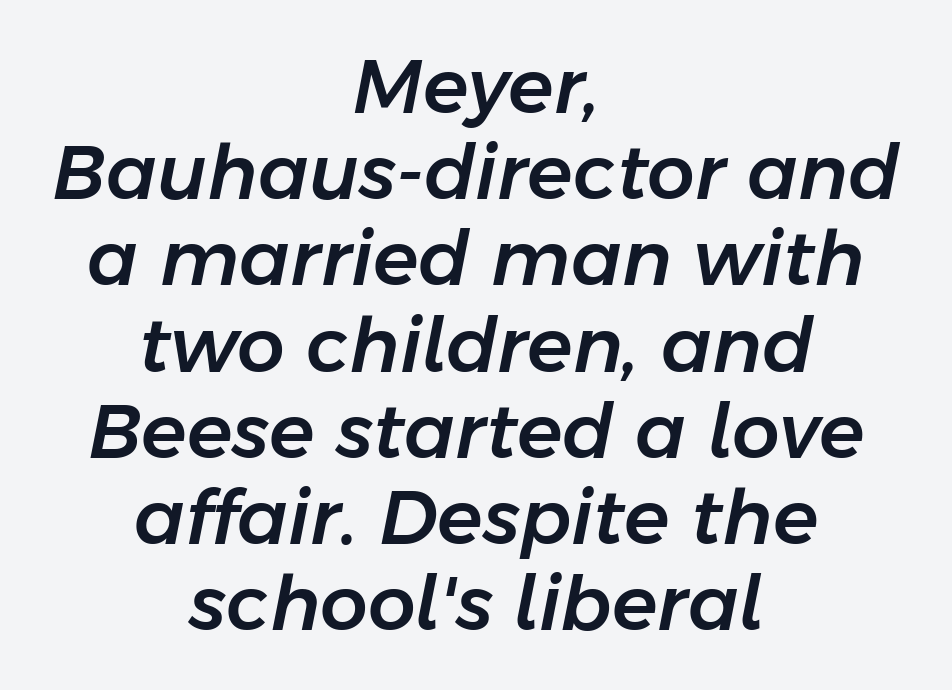
The image shows 75 px text type, italic (leaning right); set centered, tight line spacing (1.15x), normal letter spacing, not underlined; low stroke contrast and a medium x-height.
